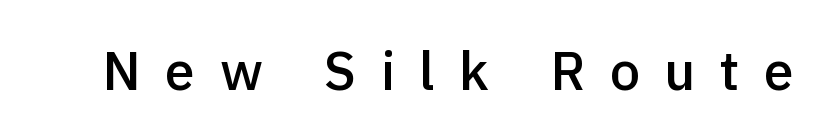
The image shows 54 px semibold sans-serif type, upright; set unusually wide letter spacing (+0.45 em), not underlined; a medium x-height.
